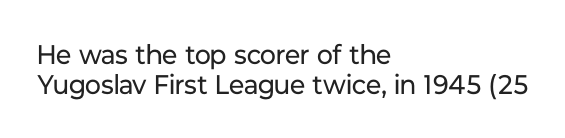
Q: Is the text bold? A: No.
Q: Is the text italic (slanted)? A: No, it is upright.
Q: Is the text underlined? A: No.
Q: How is the paragraph aligned? A: Left-aligned.
Q: Is the spacing between letters normal or unusually wide? A: Normal.
Q: Is the spacing between lines tight, normal or loose? A: Tight.
